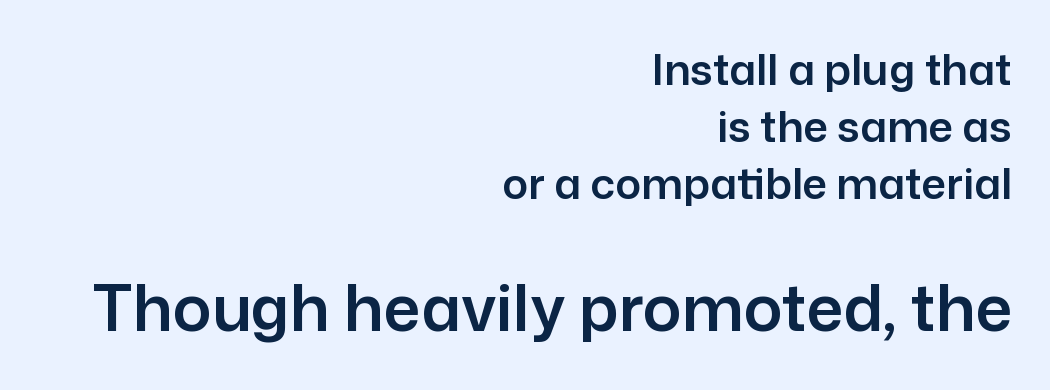
The vertical gap from one line to the next is medium. Examine the stroke ends and you'll find no serifs. Casual observation: everything's shoved over to the right. This is the regular roman posture of the typeface.
